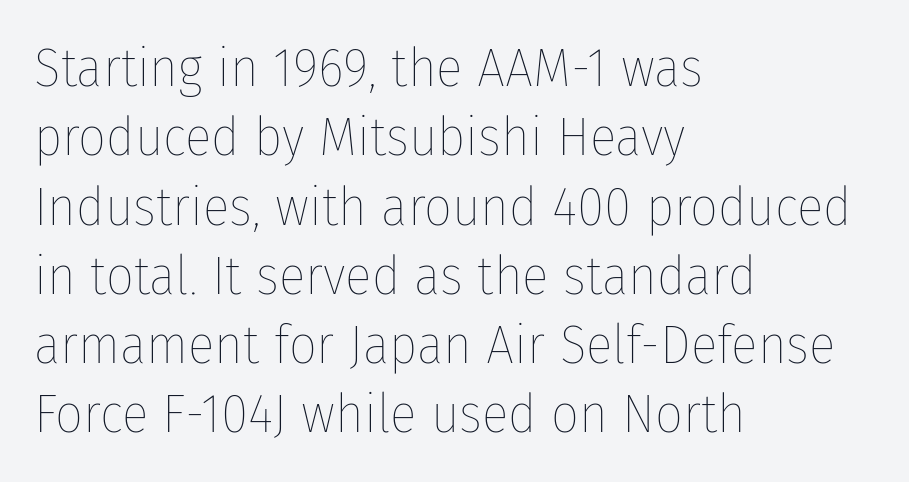
The specimen omits any rule beneath the text block's lines. The strokes carry an ordinary text weight at most. Honestly, the row spacing looks completely unremarkable. The letters stand upright; this is a roman face. You could not count columns in this text — the font is proportionally spaced.
